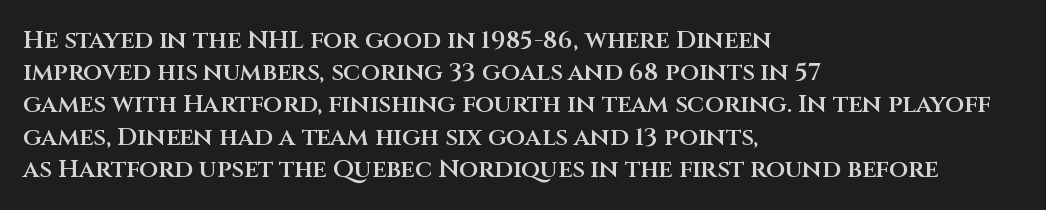
Typesetter's note: demi weight, one step under bold. What's the leading like? Ordinary, nothing unusual. Observe the ordinary spacing: letters are neighbours, not strangers. Anything drawn beneath the words? Only blank space.
